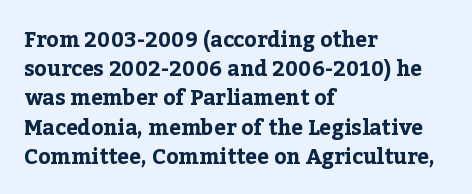
The image shows 21 px bold type, upright; set left-aligned, normal line spacing (1.39x), normal letter spacing, not underlined.
